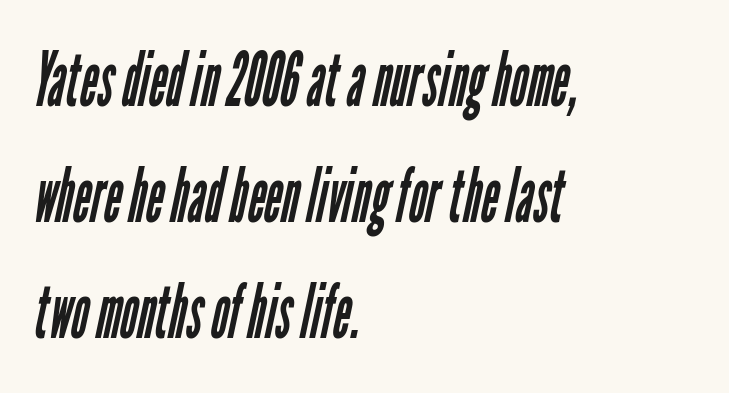
The image shows 75 px regular-weight, condensed sans-serif type; set left-aligned, normal line spacing (1.55x), normal letter spacing, not underlined; low stroke contrast and a medium x-height.
